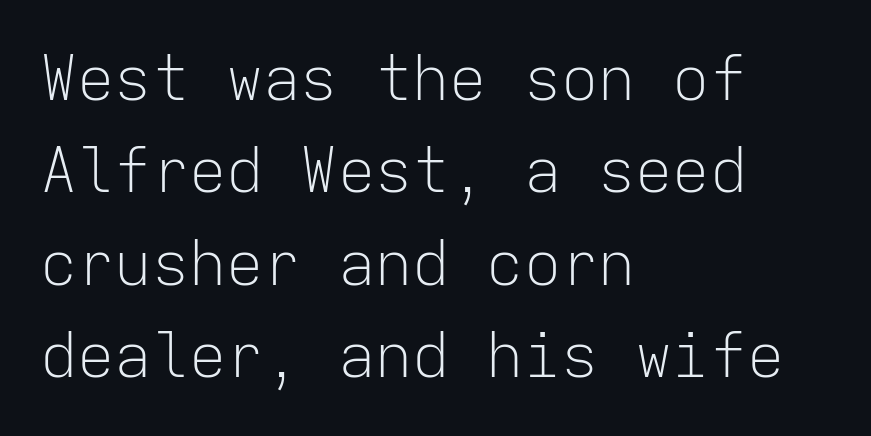
Q: Is the text bold? A: No.
Q: Is the text italic (slanted)? A: No, it is upright.
Q: Is the typeface a serif or a sans-serif typeface? A: Sans-serif.
Q: Is the text underlined? A: No.
Q: How is the paragraph aligned? A: Left-aligned.
Q: Is the spacing between letters normal or unusually wide? A: Normal.
Q: Is the spacing between lines tight, normal or loose? A: Normal.
Q: Width (condensed, normal, or wide)? A: Normal.
Q: Stroke contrast? A: Low.
Q: x-height? A: Medium.
Q: Monospaced? A: Yes.
